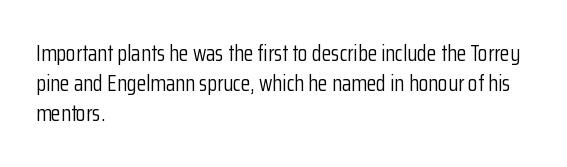
{"italic": "no", "bold": "no", "underline": "no", "align": "left", "line_spacing": "normal", "line_spacing_ratio": 1.36, "letter_spacing": "normal", "letter_spacing_em": 0.0, "glyph_px": 22}
